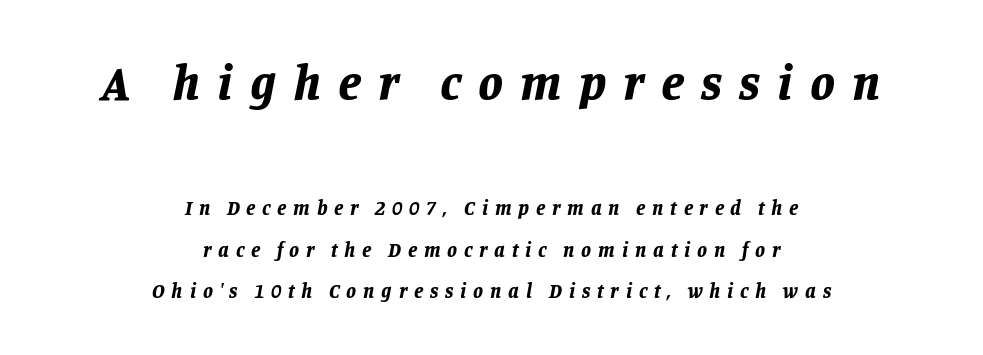
{"italic": "yes", "lean": "right", "slant_degrees": 11, "bold": "yes", "weight": "bold", "width": "normal", "stroke_contrast": "low", "x_height": "large", "monospaced": "no", "underline": "no", "align": "center", "line_spacing": "loose", "line_spacing_ratio": 2.08, "letter_spacing": "wide", "letter_spacing_em": 0.34, "larger_block": "first", "size_ratio": 2.5, "glyph_px": 50}
